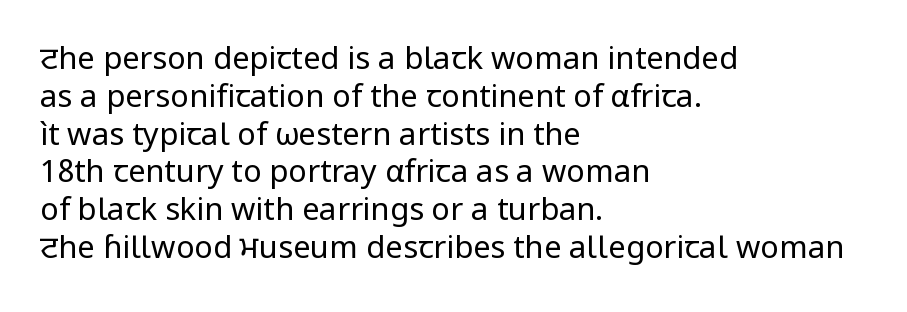
The image shows 31 px regular-weight sans-serif type, upright; set left-aligned, line spacing 1.22x, normal letter spacing, not underlined; low stroke contrast and a medium x-height.
